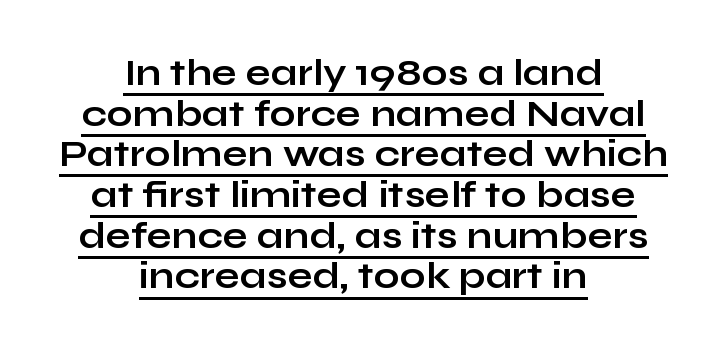
{"serif": "no", "italic": "no", "bold": "yes", "weight": "bold", "width": "wide", "stroke_contrast": "low", "x_height": "medium", "monospaced": "no", "underline": "yes", "align": "center", "line_spacing": "tight", "line_spacing_ratio": 1.1, "letter_spacing": "normal", "letter_spacing_em": 0.0, "glyph_px": 37}
